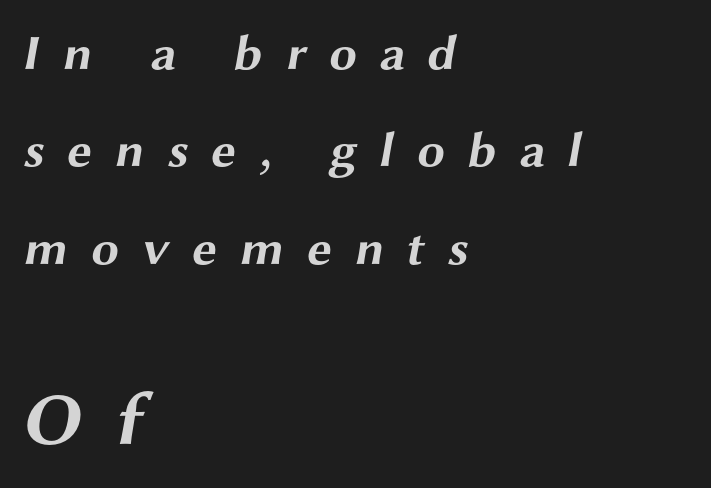
This sample uses a sans-serif face. The rendering uses a large line-height, opening up the rows. The tracking jumps out immediately: characters are airy and widely separated. The zone under the glyphs is completely vacant.
